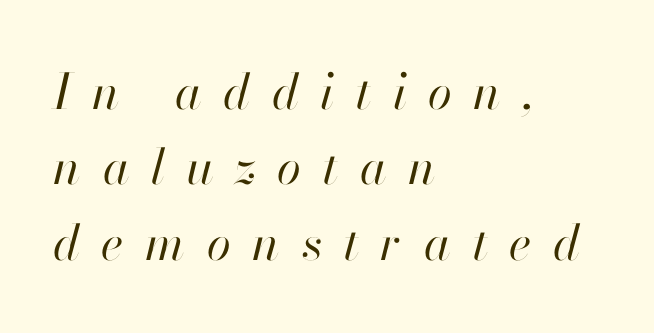
{"italic": "yes", "lean": "right", "slant_degrees": 13, "bold": "no", "weight": "regular", "width": "normal", "stroke_contrast": "high", "x_height": "small", "monospaced": "no", "underline": "no", "align": "left", "line_spacing": "normal", "line_spacing_ratio": 1.54, "letter_spacing": "wide", "letter_spacing_em": 0.44, "glyph_px": 49}
